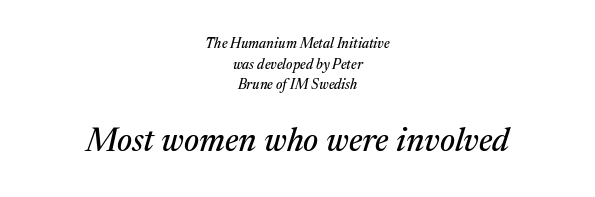
Students, observe: this is what conventionally led text looks like. The paragraph has two soft edges and a firm central axis. Each letter keeps its own natural width here, so spacing adapts to shape. Small over large — that's the arrangement of the two blocks here. Is the type slanted? Yes — the strokes lean at a clear angle. Glance below the letters and you will spot only blank space.
